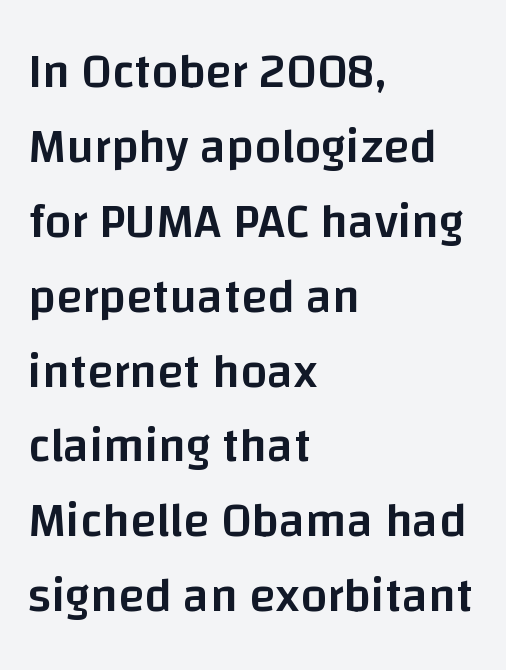
Q: Is the text bold? A: Semi-bold.
Q: Is the text italic (slanted)? A: No, it is upright.
Q: Is the typeface a serif or a sans-serif typeface? A: Sans-serif.
Q: Is the text underlined? A: No.
Q: How is the paragraph aligned? A: Left-aligned.
Q: Is the spacing between letters normal or unusually wide? A: Normal.
Q: Is the spacing between lines tight, normal or loose? A: Normal.
Q: Width (condensed, normal, or wide)? A: Normal.
Q: Stroke contrast? A: Low.
Q: x-height? A: Large.
Q: Monospaced? A: No.
